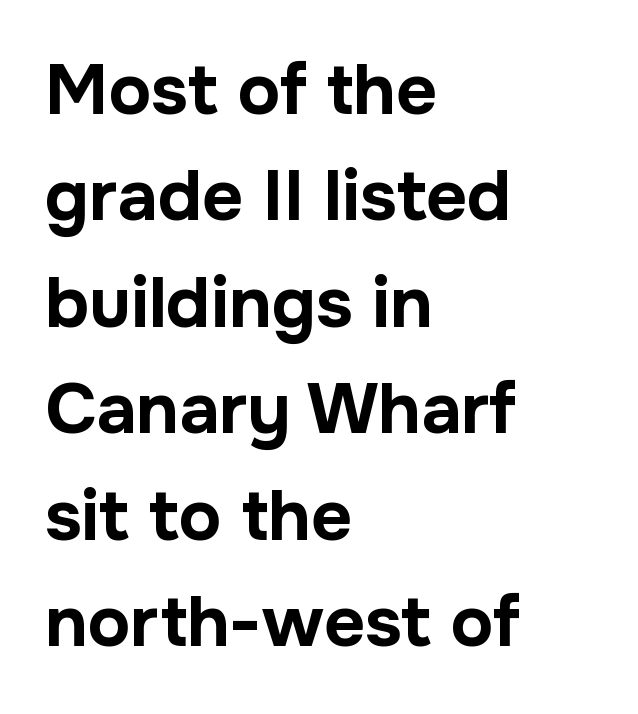
Look at the bottom of the vertical strokes: they stop flat, with no serifs. Compared with an ordinary text face, these strokes are far heavier — a full bold. This sample is left-justified, so line endings fall wherever the words run out. Does the lettering tilt? It doesn't — this is upright. A typesetter would call this leading conventional body-copy spacing. Letter spacing: default.
